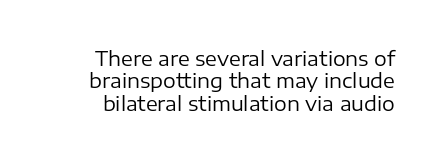
Q: Is the text bold? A: No.
Q: Is the text italic (slanted)? A: No, it is upright.
Q: Is the text underlined? A: No.
Q: Is the spacing between letters normal or unusually wide? A: Normal.
Q: Is the spacing between lines tight, normal or loose? A: Tight.
